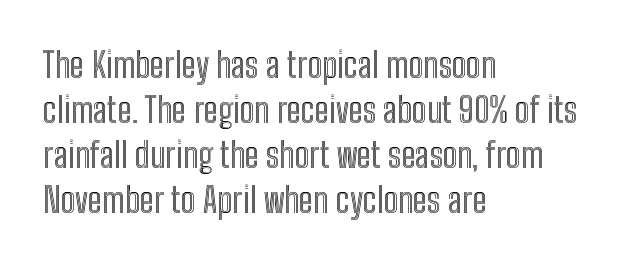
Unmarked baselines from the first word to the last. Each letter keeps its own natural width here, so spacing adapts to shape. Vertically, the passage feels balanced, rows spaced as you'd expect. Does the copy run flush right? No — it runs flush left.
